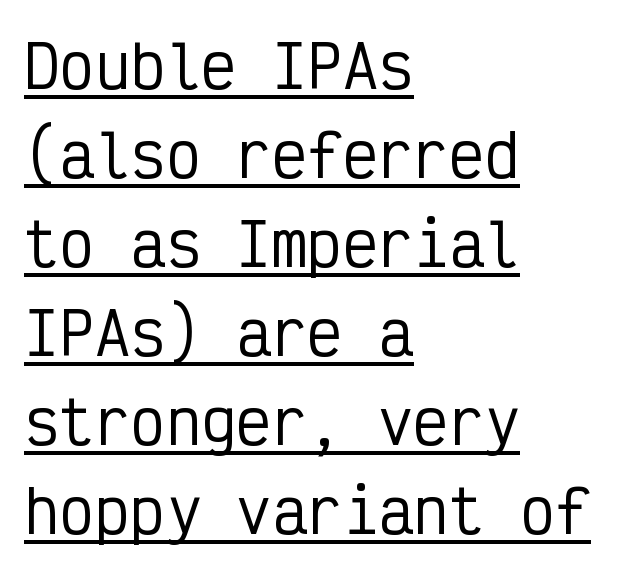
The line texture is even and compact thanks to regular tracking. Italic: no, the glyphs are upright roman. Normally led — the rows are evenly, conventionally spaced. Alignment: flush left. This sample has the even, mechanical cadence of fixed-width lettering.
